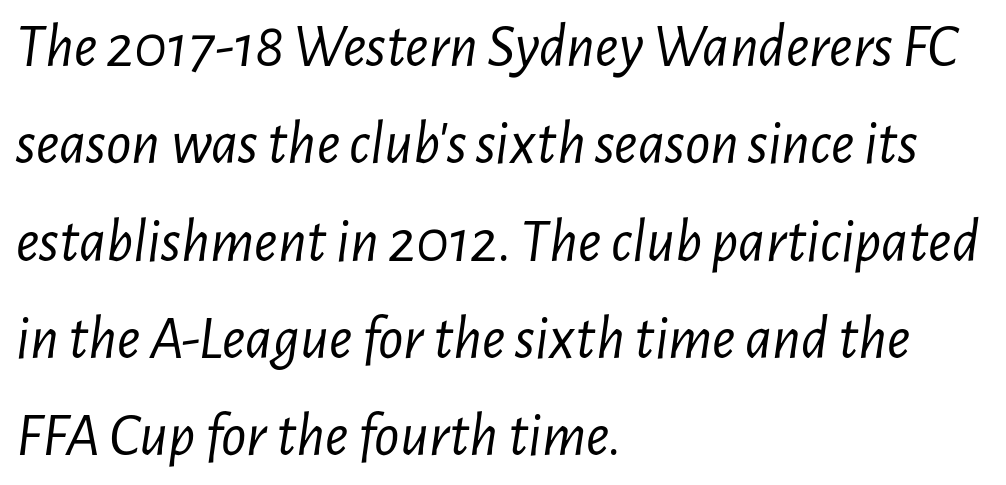
Letters rest on an invisible, unmarked baseline. The rendering keeps characters at their native spacing. The letters advance in unequal steps, a hallmark of proportional type. The font sits on the lighter half of the weight spectrum, regular included. Leftover space on each line is placed entirely after the last word. Honestly, the row spacing looks completely unremarkable.
